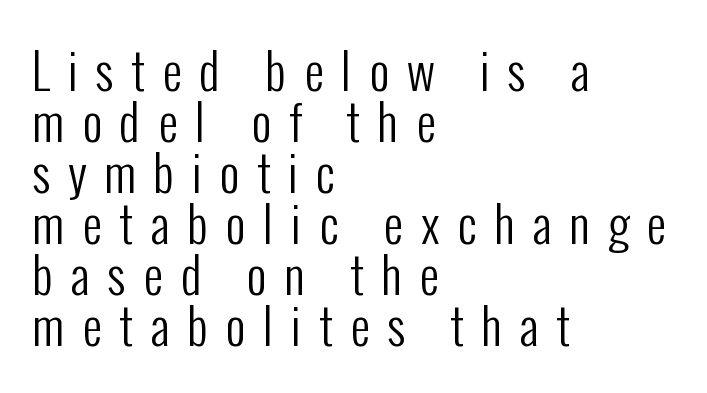
The image shows 49 px regular-weight, condensed sans-serif type, upright; set left-aligned, tight line spacing (1.04x), unusually wide letter spacing (+0.36 em), not underlined; low stroke contrast and a medium x-height.
